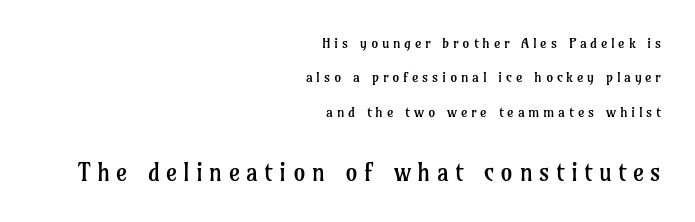
Q: Is the text bold? A: No.
Q: Is the text italic (slanted)? A: No, it is upright.
Q: Is the text underlined? A: No.
Q: How is the paragraph aligned? A: Right-aligned.
Q: Is the spacing between letters normal or unusually wide? A: Unusually wide.
Q: Is the spacing between lines tight, normal or loose? A: Loose.
Q: Which block of text is set in a larger size, the first (top) or the second (bottom)? A: The second (bottom) one.
